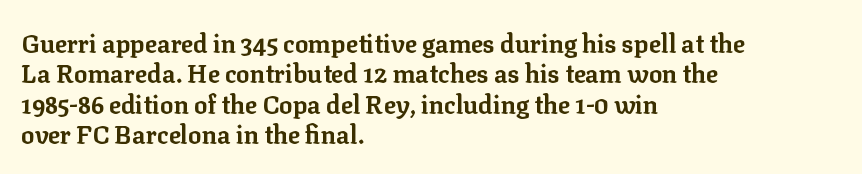
Q: Is the text bold? A: Yes.
Q: Is the text italic (slanted)? A: No, it is upright.
Q: Is the text underlined? A: No.
Q: How is the paragraph aligned? A: Left-aligned.
Q: Is the spacing between letters normal or unusually wide? A: Normal.
